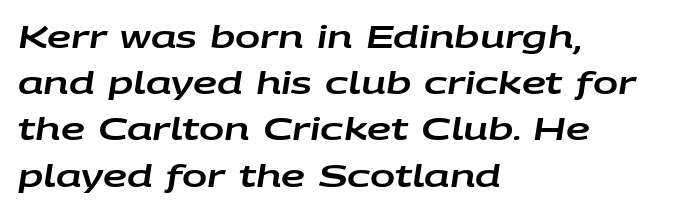
{"italic": "yes", "lean": "right", "slant_degrees": 9, "width": "wide", "stroke_contrast": "low", "x_height": "large", "monospaced": "no", "underline": "no", "align": "left", "line_spacing": "normal", "line_spacing_ratio": 1.54, "letter_spacing": "normal", "letter_spacing_em": 0.0, "glyph_px": 30}
